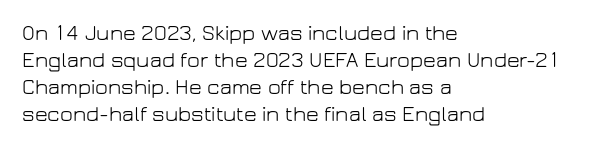
Q: Is the text bold? A: No.
Q: Is the text italic (slanted)? A: No, it is upright.
Q: Is the text underlined? A: No.
Q: How is the paragraph aligned? A: Left-aligned.
Q: Is the spacing between letters normal or unusually wide? A: Normal.
